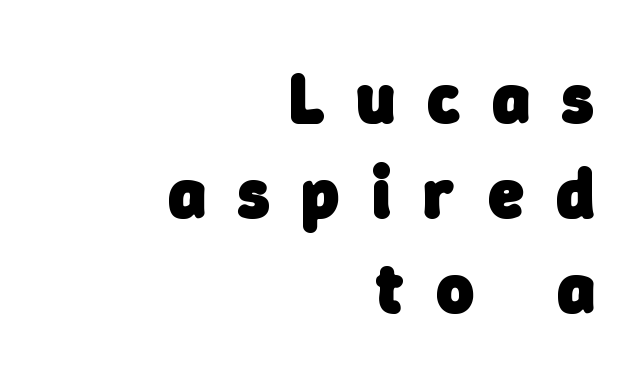
Honestly, there is no underline to notice here at all. Reading down the block, your eye finds every line finishing at a fixed right position. Does the leading feel generous? No, just average. Spacing verdict: proportional, widths tailored to each character.
